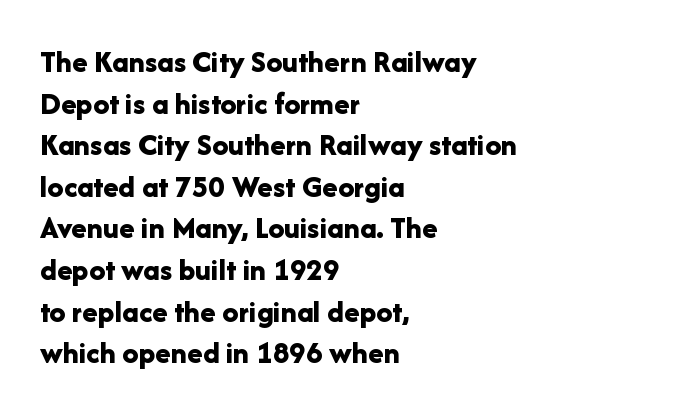
Vertically, the passage feels balanced, rows spaced as you'd expect. Layout note: lines flush left. The face used here is a sans, in the tradition of grotesques and geometrics. What stands out about the letter spacing? Nothing — it is the standard amount.
